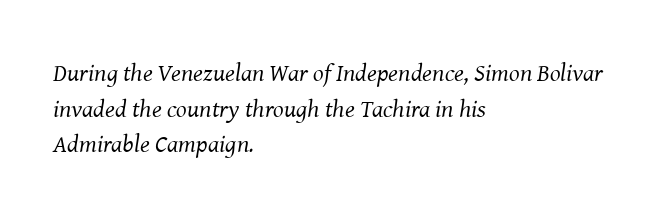
The image shows 25 px text type, italic (leaning right); set left-aligned, normal line spacing (1.43x), normal letter spacing, not underlined.
